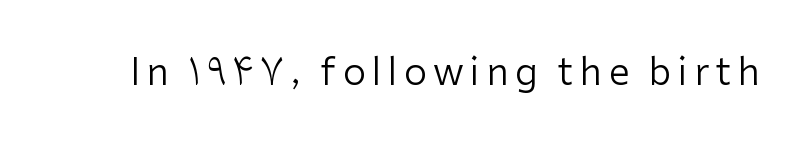
Q: Is the text bold? A: No.
Q: Is the text italic (slanted)? A: No, it is upright.
Q: Is the typeface a serif or a sans-serif typeface? A: Sans-serif.
Q: Is the text underlined? A: No.
Q: Width (condensed, normal, or wide)? A: Normal.
Q: Stroke contrast? A: Low.
Q: x-height? A: Medium.
Q: Monospaced? A: No.
